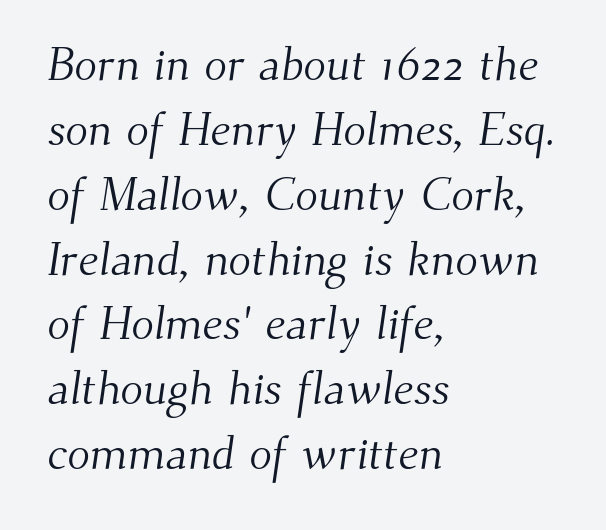
The image shows 47 px light serif type; set left-aligned, normal line spacing (1.38x), normal letter spacing, not underlined; medium stroke contrast and a small x-height.
